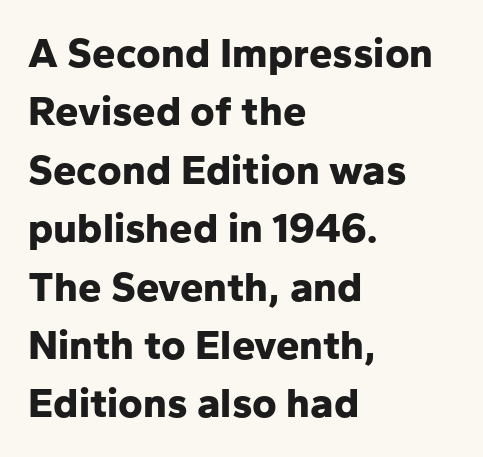
{"serif": "no", "italic": "no", "bold": "yes", "weight": "bold", "width": "normal", "stroke_contrast": "low", "x_height": "medium", "monospaced": "no", "underline": "no", "align": "left", "line_spacing": "normal", "line_spacing_ratio": 1.39, "letter_spacing": "normal", "letter_spacing_em": 0.0, "glyph_px": 42}
